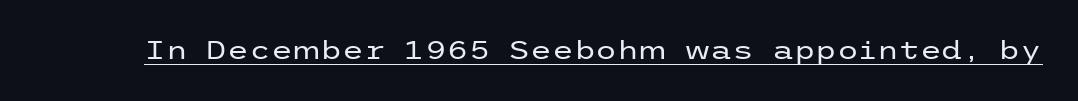
The image shows 25 px text type, upright; set normal letter spacing, underlined.
